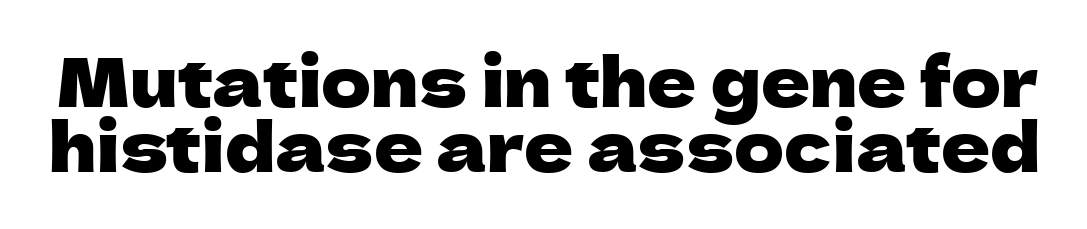
Italic: no, the glyphs are upright roman. Words float on clear page, feet unadorned. Inter-character spacing is left at the font's built-in metrics. The passage shown is typeset with a sans-serif family.
